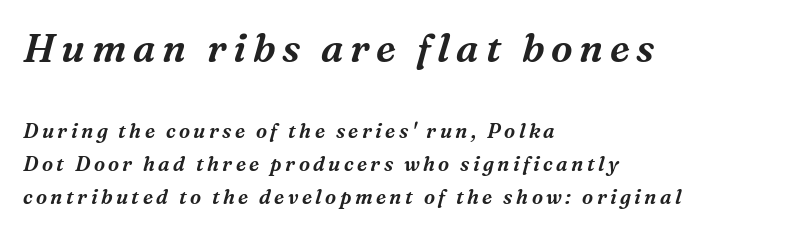
Q: Is the text italic (slanted)? A: Yes, it leans right by about 16 degrees.
Q: Is the typeface a serif or a sans-serif typeface? A: Serif.
Q: Is the text underlined? A: No.
Q: How is the paragraph aligned? A: Left-aligned.
Q: Is the spacing between lines tight, normal or loose? A: Normal.
Q: Which block of text is set in a larger size, the first (top) or the second (bottom)? A: The first (top) one.
Q: Width (condensed, normal, or wide)? A: Normal.
Q: Stroke contrast? A: Medium.
Q: x-height? A: Medium.
Q: Monospaced? A: No.
